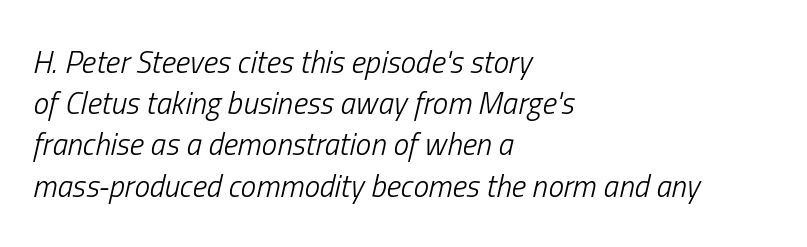
{"italic": "yes", "lean": "right", "slant_degrees": 13, "bold": "no", "weight": "light", "width": "condensed", "stroke_contrast": "low", "x_height": "medium", "monospaced": "no", "underline": "no", "align": "left", "line_spacing": "normal", "line_spacing_ratio": 1.33, "letter_spacing": "normal", "letter_spacing_em": 0.0, "glyph_px": 31}
